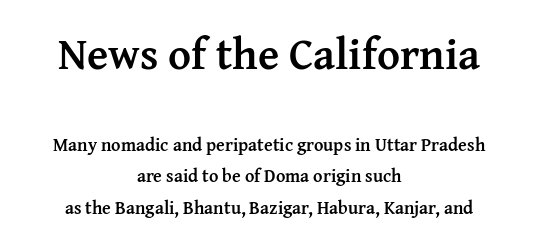
The image shows 44 px semibold serif type, upright; set centered, line spacing 1.73x, normal letter spacing, not underlined; the first (top) block is 2.44x larger; medium stroke contrast and a medium x-height.
